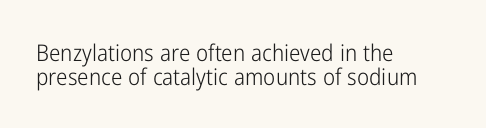
The image shows 23 px text type, upright; set left-aligned, tight line spacing (1.04x), normal letter spacing, not underlined.
